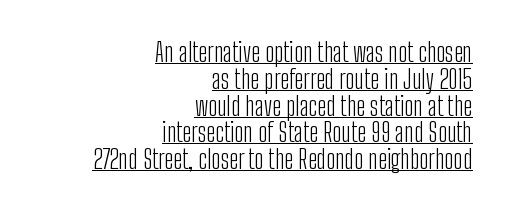
The image shows 26 px text type, upright; set right-aligned, tight line spacing (1.03x), normal letter spacing, underlined.
